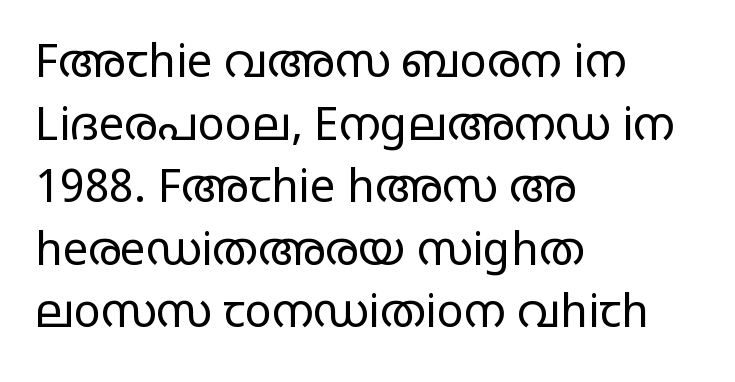
The image shows 45 px regular-weight, wide sans-serif type, upright; set left-aligned, normal line spacing (1.39x), normal letter spacing, not underlined; low stroke contrast and a large x-height.
